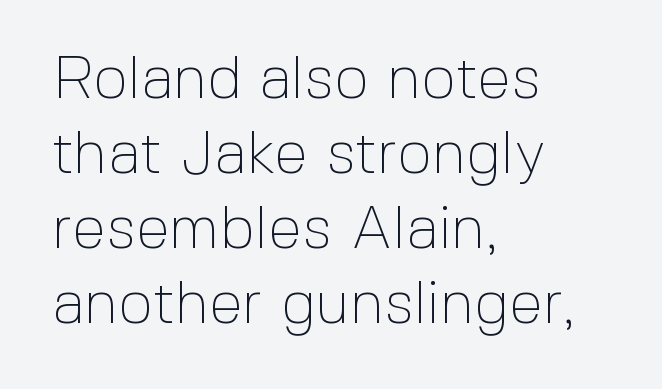
The setting favours the left margin, as ordinary paragraphs usually do. The characters are drawn with everyday or finer stroke widths. The type family on display is of the sans-serif kind. Nobody drew a line under any word here. Nobody touched the tracking dial on this one. Spacing verdict: proportional, widths tailored to each character.
